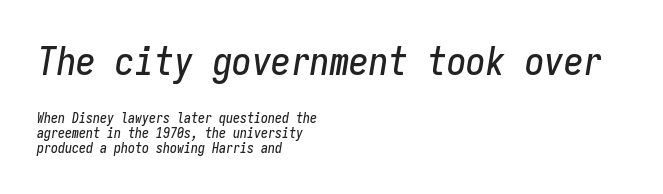
Q: Is the text italic (slanted)? A: Yes, it leans right by about 9 degrees.
Q: Is the text underlined? A: No.
Q: How is the paragraph aligned? A: Left-aligned.
Q: Is the spacing between letters normal or unusually wide? A: Normal.
Q: Is the spacing between lines tight, normal or loose? A: Tight.
Q: Which block of text is set in a larger size, the first (top) or the second (bottom)? A: The first (top) one.
Q: Width (condensed, normal, or wide)? A: Condensed.
Q: Stroke contrast? A: Low.
Q: x-height? A: Medium.
Q: Monospaced? A: Yes.
